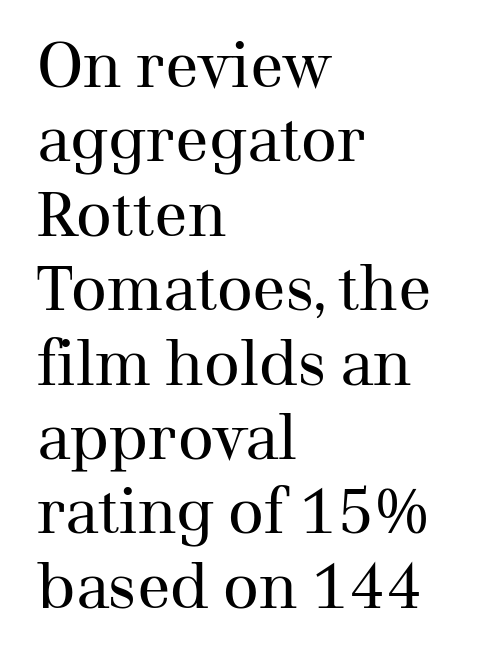
Stroke mass is kept to a normal reading level or below. Little horizontal feet cap the strokes, marking this as serif type. The passage shown has conventional tracking throughout. A roman cut, with each character standing at attention.
